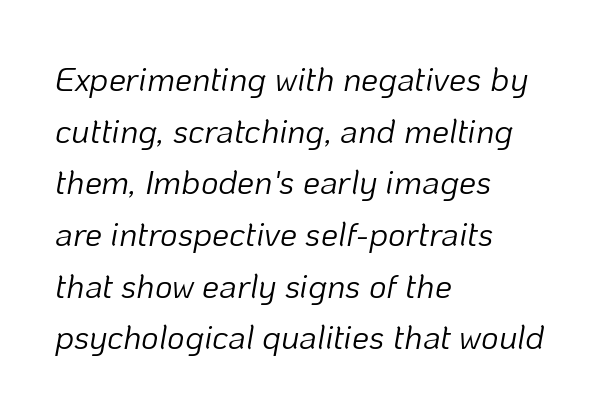
If you drew a line through each stem, it would be angled. A quiet, ordinary-to-light weight characterises the typeface. The passage shown is typed in a proportional face where columns would drift. A student would call this left alignment; a typographer would say flush left, rag right. The passage shown is not underscored anywhere.
